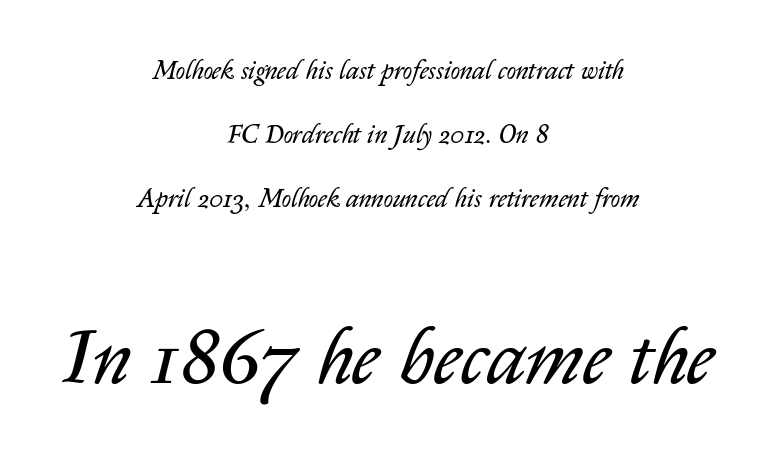
{"italic": "yes", "lean": "right", "slant_degrees": 14, "bold": "no", "weight": "regular", "width": "normal", "stroke_contrast": "low", "x_height": "medium", "monospaced": "no", "underline": "no", "align": "center", "line_spacing": "loose", "line_spacing_ratio": 2.46, "letter_spacing": "normal", "letter_spacing_em": 0.0, "larger_block": "second", "size_ratio": 3.0, "glyph_px": 78}
